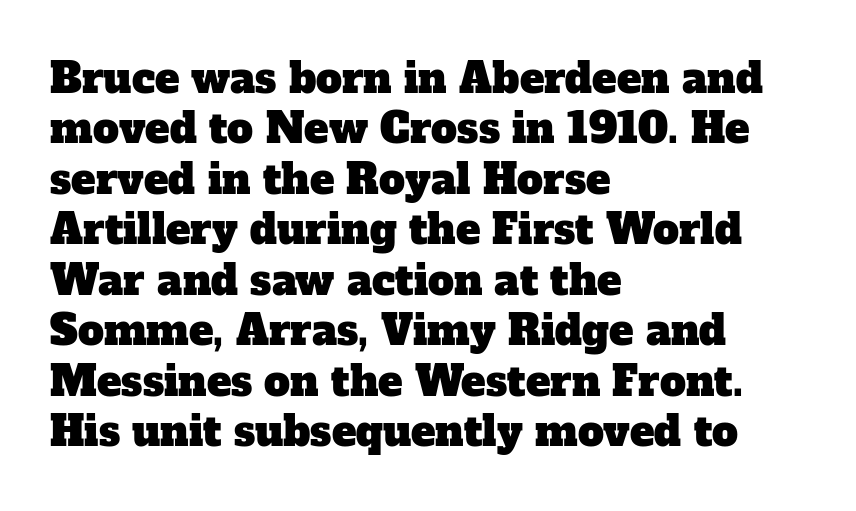
Q: Is the typeface a serif or a sans-serif typeface? A: Serif.
Q: Is the text underlined? A: No.
Q: How is the paragraph aligned? A: Left-aligned.
Q: Is the spacing between letters normal or unusually wide? A: Normal.
Q: Width (condensed, normal, or wide)? A: Normal.
Q: Stroke contrast? A: Low.
Q: x-height? A: Medium.
Q: Monospaced? A: No.
